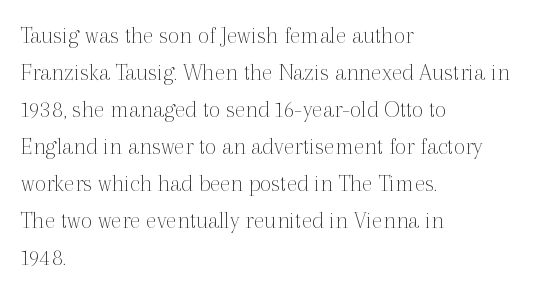
A typesetter would call this leading conventional body-copy spacing. Descender tails drop into unmarked territory. Visually the block forms a straight wall on the left and a jagged coastline on the right. Do the letters lean? They stand straight.
